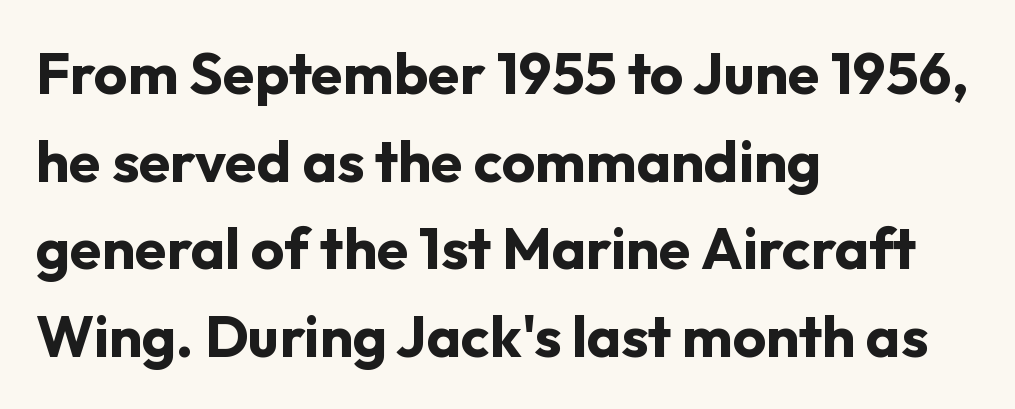
Vertical spacing — default. These lines are rendered in a variable-pitch font. Horizontal alignment here is leftward, the default for most running prose. The specimen omits any rule beneath the text block's lines. Pretty heavy lettering here — definitely bold.
